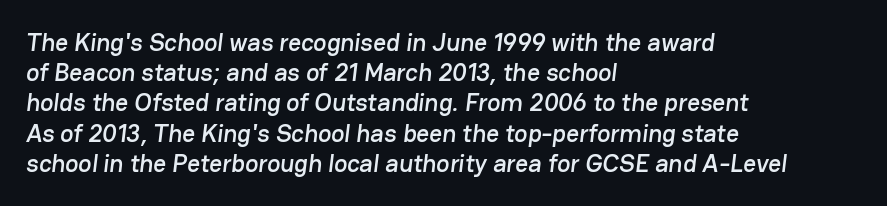
In terms of letterspacing, this is plain default setting. Check under the words: just untouched page. The paragraph shown leans on its left margin.
